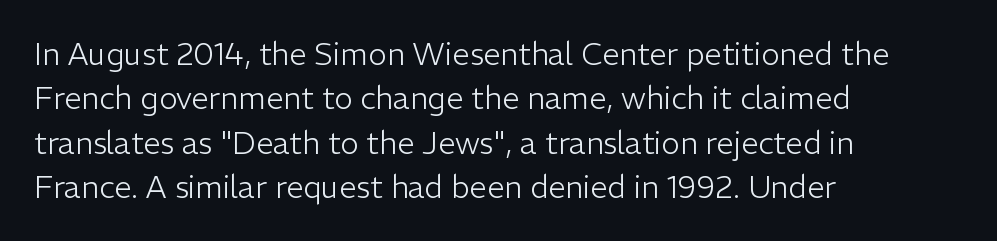
The image shows 31 px light sans-serif type, upright; set left-aligned, normal line spacing (1.43x), normal letter spacing, not underlined; low stroke contrast and a medium x-height.
